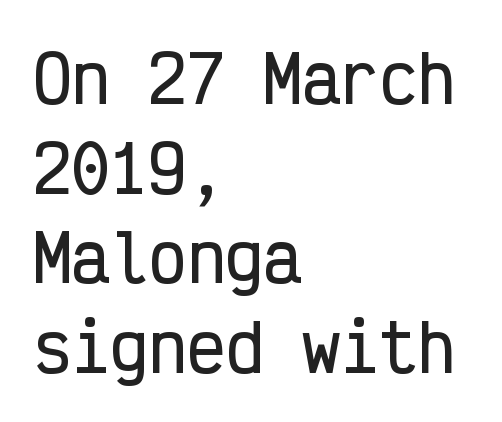
Q: Is the text italic (slanted)? A: No, it is upright.
Q: Is the typeface a serif or a sans-serif typeface? A: Sans-serif.
Q: Is the text underlined? A: No.
Q: How is the paragraph aligned? A: Left-aligned.
Q: Is the spacing between letters normal or unusually wide? A: Normal.
Q: Is the spacing between lines tight, normal or loose? A: Normal.
Q: Width (condensed, normal, or wide)? A: Condensed.
Q: Stroke contrast? A: Low.
Q: x-height? A: Medium.
Q: Monospaced? A: Yes.
